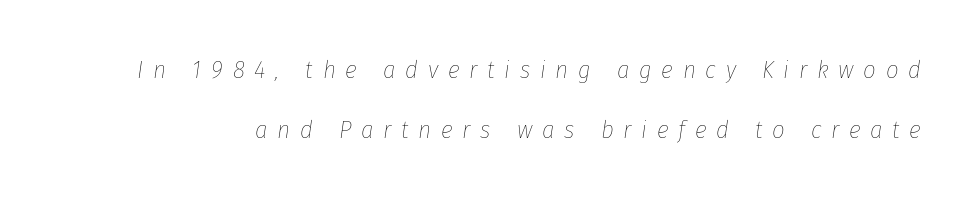
Q: Is the text bold? A: No.
Q: Is the text italic (slanted)? A: Yes, it leans right by about 8 degrees.
Q: Is the text underlined? A: No.
Q: Is the spacing between letters normal or unusually wide? A: Unusually wide.
Q: Is the spacing between lines tight, normal or loose? A: Loose.
